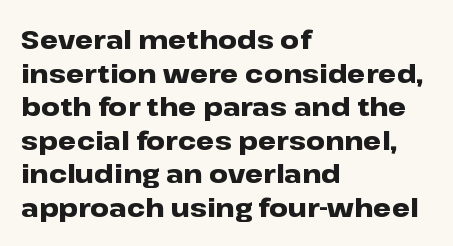
{"italic": "no", "bold": "yes", "underline": "no", "align": "left", "line_spacing": "normal", "line_spacing_ratio": 1.29, "letter_spacing": "normal", "letter_spacing_em": 0.0, "glyph_px": 26}
